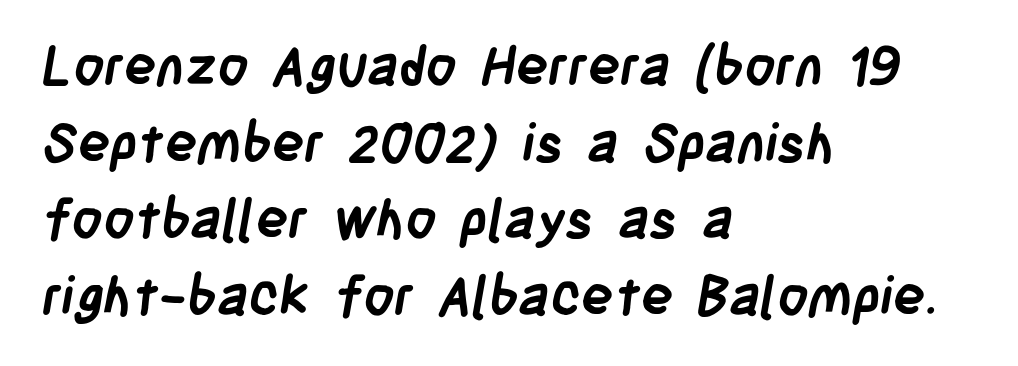
Short and long lines alike share a common starting point at left. A dark, heavy texture on the line: the type is bold. Does the type have serifs? No, each stem ends abruptly. Looks like regular typesetting: each glyph gets only the width it needs.
